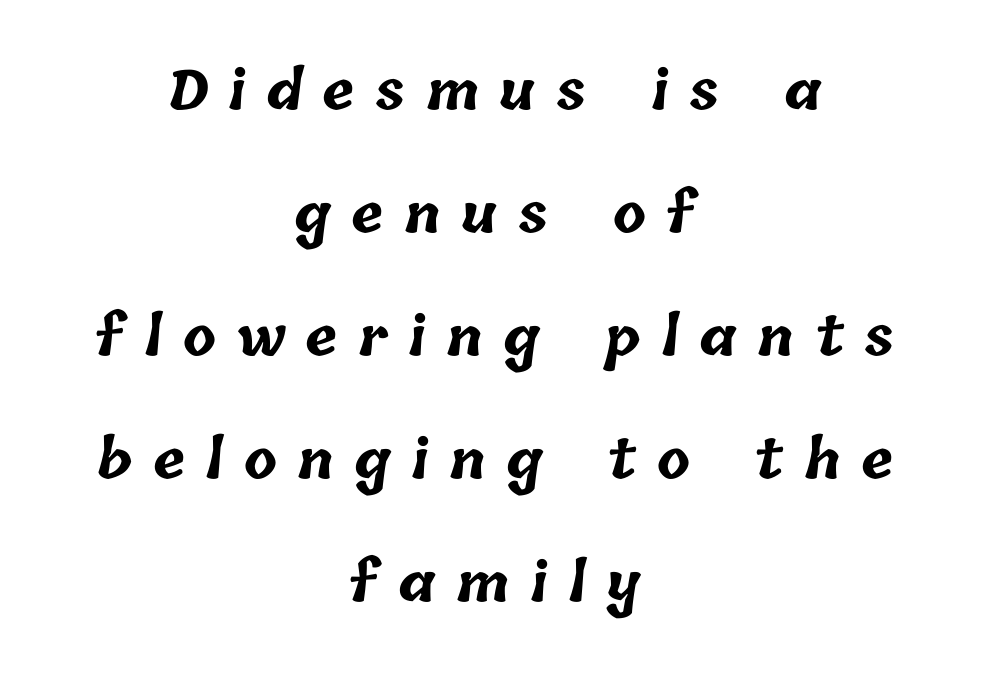
The rendering uses a bold face; every stroke is thick and dark. Airy leading. The baseline area is clear. The typesetter chose a symmetrical, centered arrangement here.
